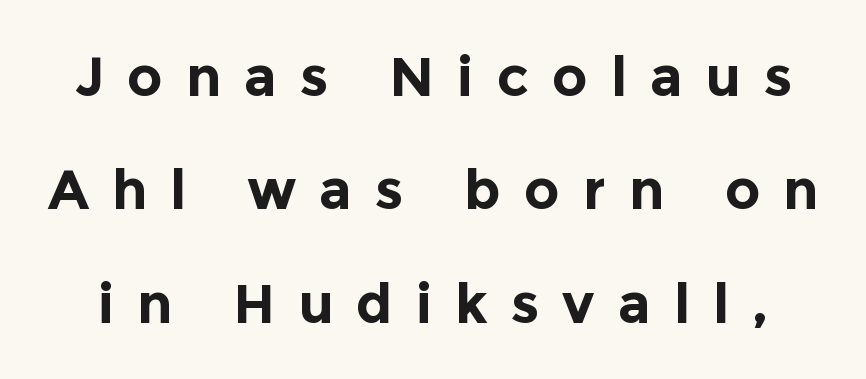
The image shows 55 px bold sans-serif type, upright; set loose line spacing (2.06x), unusually wide letter spacing (+0.42 em), not underlined; a medium x-height.
